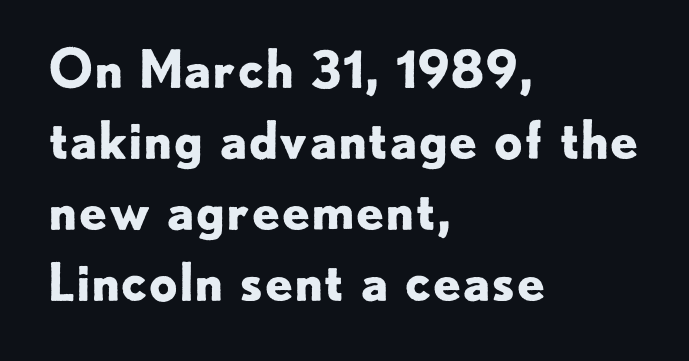
The image shows 51 px bold sans-serif type, upright; set left-aligned, normal line spacing (1.39x), normal letter spacing, not underlined; low stroke contrast and a small x-height.
